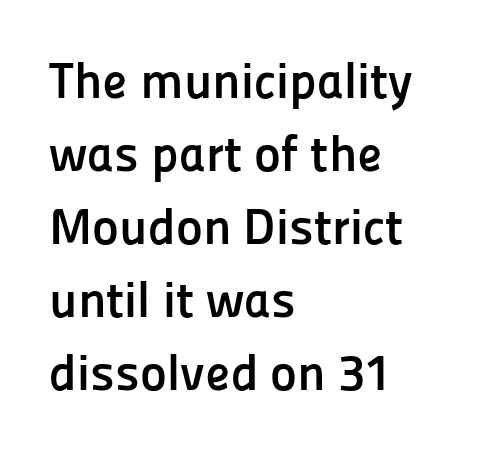
The image shows 51 px semibold sans-serif type, upright; set left-aligned, normal line spacing (1.43x), normal letter spacing, not underlined; low stroke contrast and a medium x-height.
